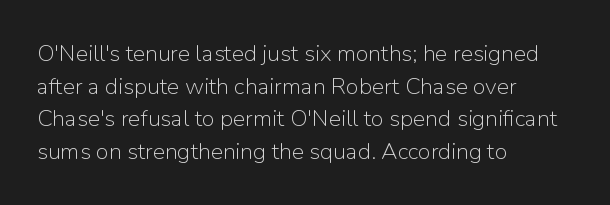
Q: Is the text bold? A: No.
Q: Is the text italic (slanted)? A: No, it is upright.
Q: Is the text underlined? A: No.
Q: How is the paragraph aligned? A: Left-aligned.
Q: Is the spacing between letters normal or unusually wide? A: Normal.
Q: Is the spacing between lines tight, normal or loose? A: Normal.
